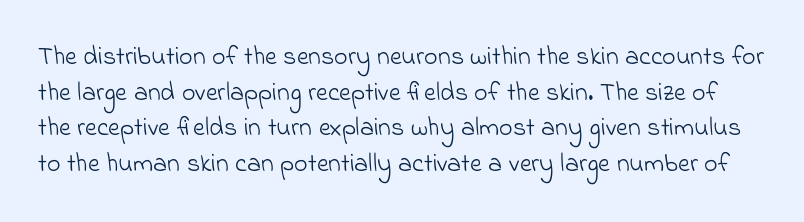
{"bold": "no", "underline": "no", "line_spacing": "normal", "line_spacing_ratio": 1.37, "letter_spacing": "normal", "letter_spacing_em": 0.0, "glyph_px": 26}
